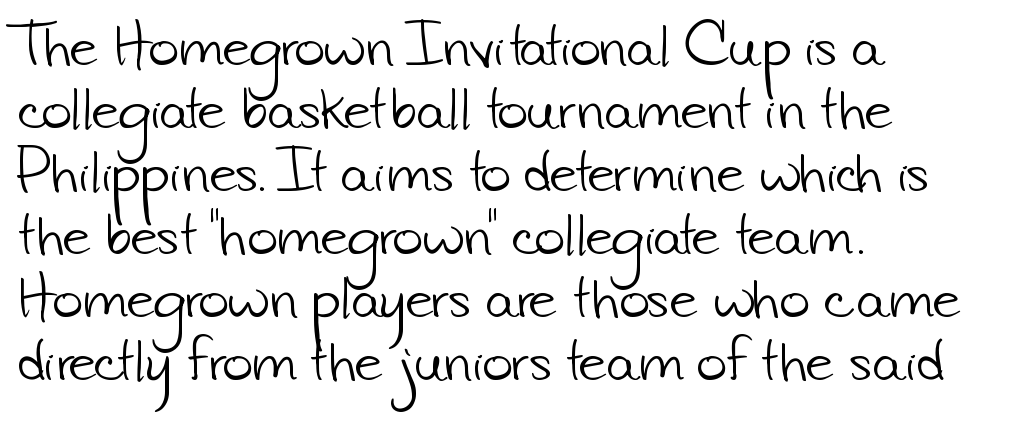
Caption: multi-line text, flush left, ragged right. Tracking value appears to be zero — textbook default spacing. Anything drawn beneath the words? Only blank space. Weight: in the light-to-regular range.
